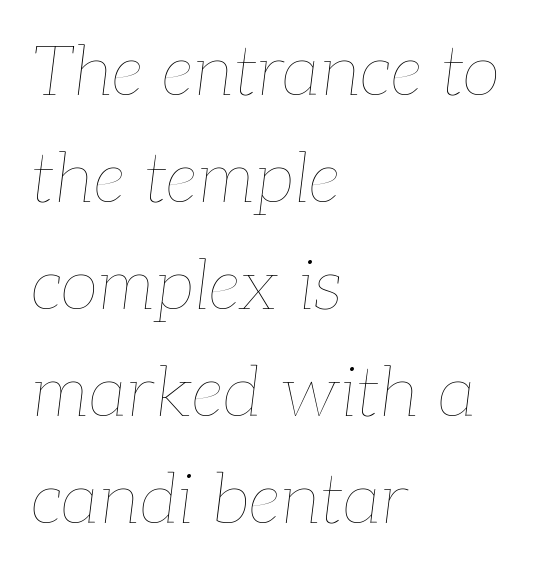
The image shows 70 px thin type, italic (leaning right); set left-aligned, normal line spacing (1.53x), normal letter spacing, not underlined; low stroke contrast and a medium x-height.
